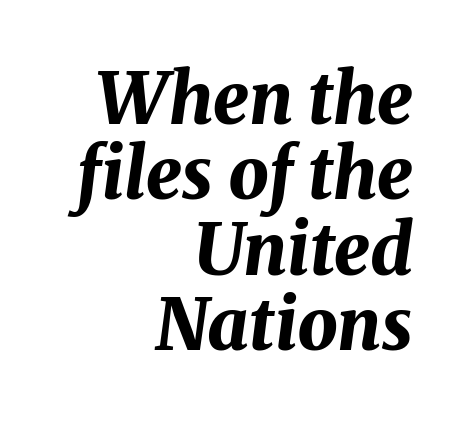
The image shows 71 px bold type, italic (leaning right); set right-aligned, tight line spacing (1.06x), normal letter spacing, not underlined; medium stroke contrast and a medium x-height.
